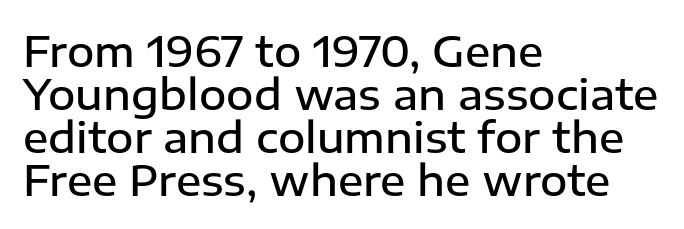
Q: Is the text bold? A: Semi-bold.
Q: Is the text italic (slanted)? A: No, it is upright.
Q: Is the typeface a serif or a sans-serif typeface? A: Sans-serif.
Q: Is the text underlined? A: No.
Q: How is the paragraph aligned? A: Left-aligned.
Q: Is the spacing between letters normal or unusually wide? A: Normal.
Q: Is the spacing between lines tight, normal or loose? A: Tight.
Q: Width (condensed, normal, or wide)? A: Normal.
Q: Stroke contrast? A: Low.
Q: x-height? A: Medium.
Q: Monospaced? A: No.
